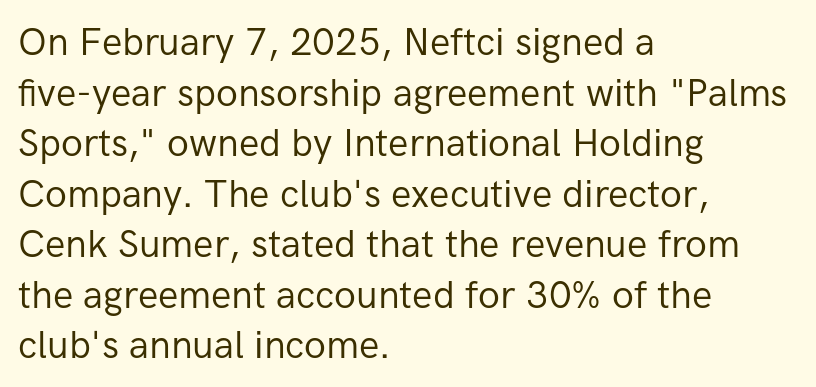
{"serif": "no", "italic": "no", "bold": "no", "weight": "regular", "width": "normal", "stroke_contrast": "low", "x_height": "medium", "monospaced": "no", "underline": "no", "align": "left", "line_spacing": "normal", "line_spacing_ratio": 1.33, "letter_spacing": "normal", "letter_spacing_em": 0.0, "glyph_px": 38}
